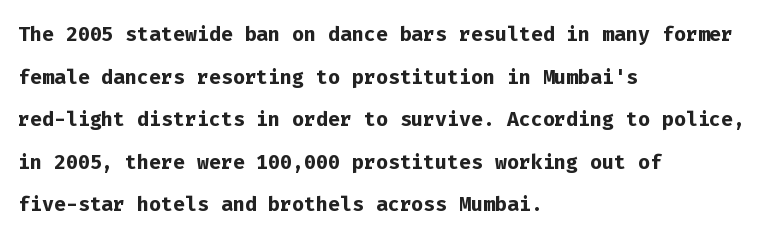
Q: Is the text bold? A: Yes.
Q: Is the text italic (slanted)? A: No, it is upright.
Q: Is the typeface a serif or a sans-serif typeface? A: Sans-serif.
Q: Is the text underlined? A: No.
Q: How is the paragraph aligned? A: Left-aligned.
Q: Is the spacing between letters normal or unusually wide? A: Normal.
Q: Is the spacing between lines tight, normal or loose? A: Normal.
Q: Width (condensed, normal, or wide)? A: Normal.
Q: Stroke contrast? A: Low.
Q: x-height? A: Medium.
Q: Monospaced? A: Yes.
